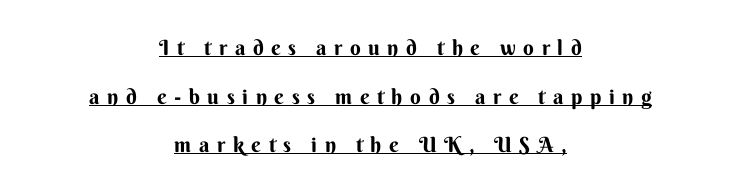
{"italic": "no", "underline": "yes", "align": "center", "line_spacing": "loose", "line_spacing_ratio": 2.31, "letter_spacing": "wide", "letter_spacing_em": 0.36, "glyph_px": 21}
